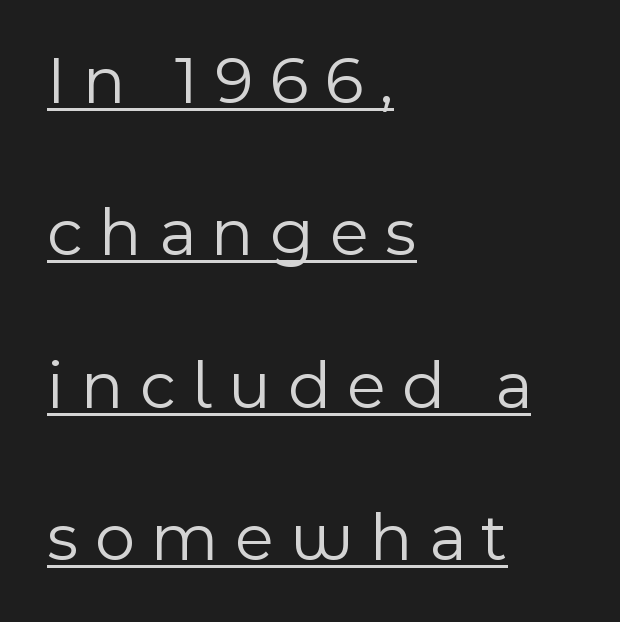
The lettering is marked with a stroke running underneath it. Stem width sits at or under what a default text font uses. The passage shown stacks its lines with a broad gap. These lines have a slow, spaced-out rhythm from letter to letter. The passage is arranged the way most books set body copy — flush left. Unlike italic type, these characters show no tilt at all.
